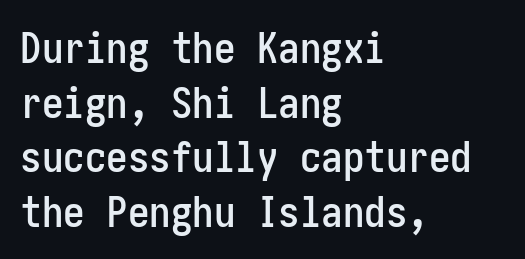
Q: Is the text italic (slanted)? A: No, it is upright.
Q: Is the typeface a serif or a sans-serif typeface? A: Sans-serif.
Q: Is the text underlined? A: No.
Q: How is the paragraph aligned? A: Left-aligned.
Q: Is the spacing between letters normal or unusually wide? A: Normal.
Q: Is the spacing between lines tight, normal or loose? A: Normal.
Q: Width (condensed, normal, or wide)? A: Condensed.
Q: Stroke contrast? A: Low.
Q: x-height? A: Medium.
